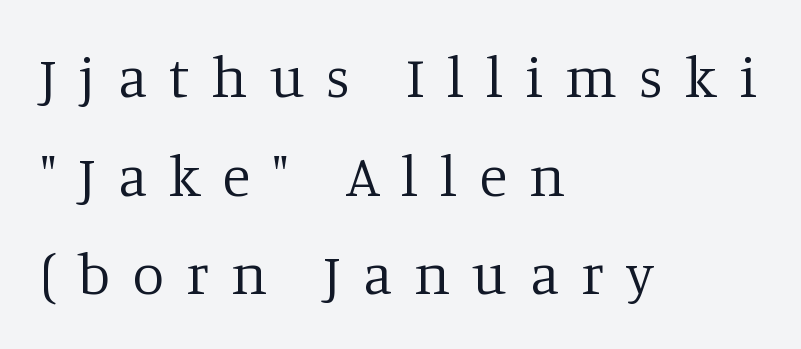
{"serif": "yes", "italic": "no", "bold": "no", "weight": "regular", "width": "normal", "stroke_contrast": "low", "x_height": "large", "monospaced": "no", "underline": "no", "align": "left", "line_spacing": "normal", "line_spacing_ratio": 1.7, "letter_spacing": "wide", "letter_spacing_em": 0.38, "glyph_px": 58}
